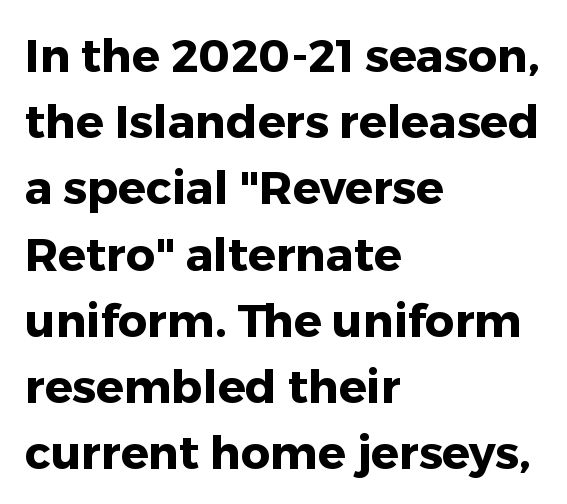
{"serif": "no", "italic": "no", "bold": "yes", "weight": "heavy", "width": "normal", "stroke_contrast": "low", "x_height": "medium", "monospaced": "no", "underline": "no", "align": "left", "line_spacing": "normal", "line_spacing_ratio": 1.44, "letter_spacing": "normal", "letter_spacing_em": 0.0, "glyph_px": 46}
